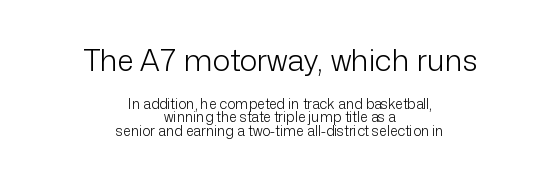
Q: Is the text bold? A: No.
Q: Is the text italic (slanted)? A: No, it is upright.
Q: Is the typeface a serif or a sans-serif typeface? A: Sans-serif.
Q: Is the text underlined? A: No.
Q: How is the paragraph aligned? A: Centered.
Q: Is the spacing between letters normal or unusually wide? A: Normal.
Q: Is the spacing between lines tight, normal or loose? A: Tight.
Q: Which block of text is set in a larger size, the first (top) or the second (bottom)? A: The first (top) one.
Q: Width (condensed, normal, or wide)? A: Normal.
Q: Stroke contrast? A: Low.
Q: x-height? A: Medium.
Q: Monospaced? A: No.
